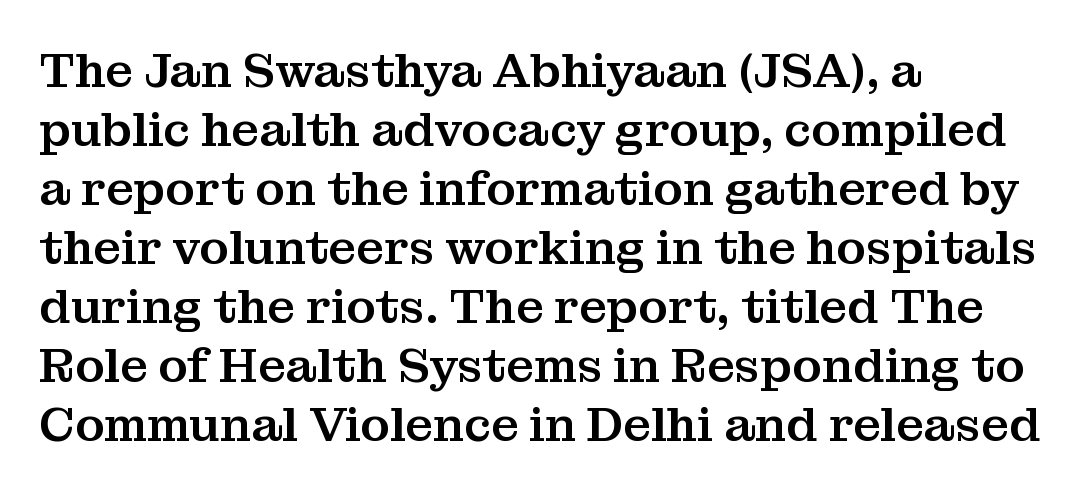
The face used here is proportionally spaced, like ordinary book or web type. This is serif lettering, the kind often seen in printed books. Do the letters lean? They stand straight. Short note: letters normally spaced. Has an underline been added? It has not. The lines are quadded left.
